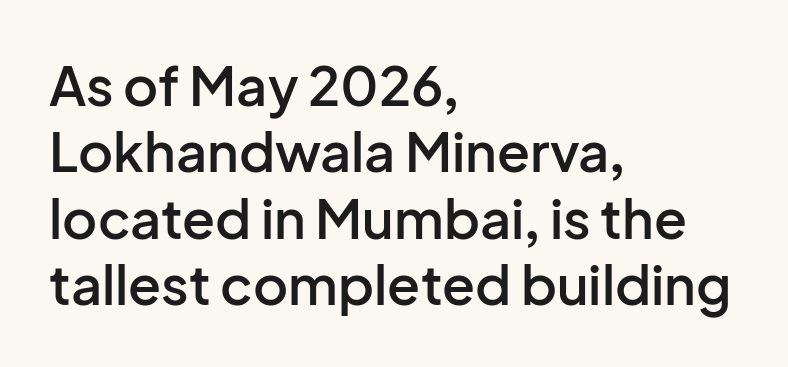
The image shows 54 px semibold sans-serif type, upright; set left-aligned, line spacing 1.23x, normal letter spacing, not underlined; low stroke contrast and a medium x-height.
